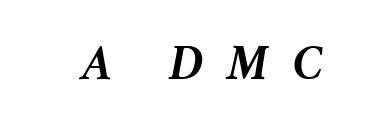
Q: Is the text bold? A: Yes.
Q: Is the text italic (slanted)? A: Yes, it leans right by about 11 degrees.
Q: Is the text underlined? A: No.
Q: Is the spacing between letters normal or unusually wide? A: Unusually wide.
Q: Width (condensed, normal, or wide)? A: Normal.
Q: Stroke contrast? A: Medium.
Q: x-height? A: Medium.
Q: Monospaced? A: No.
